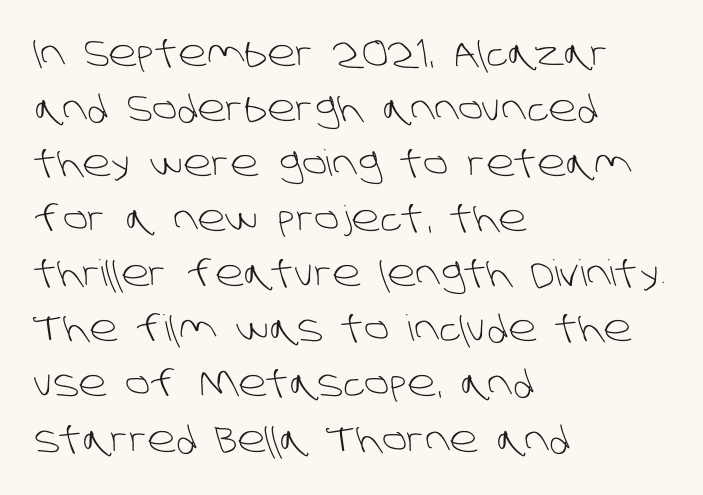
{"serif": "no", "bold": "no", "weight": "light", "width": "normal", "stroke_contrast": "low", "x_height": "large", "monospaced": "no", "underline": "no", "align": "left", "line_spacing": "normal", "line_spacing_ratio": 1.53, "letter_spacing": "normal", "letter_spacing_em": 0.0, "glyph_px": 36}
